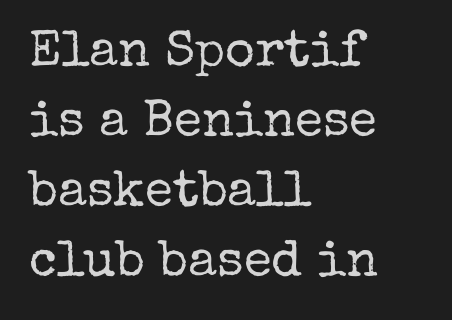
The image shows 51 px regular-weight serif type, upright; set left-aligned, normal line spacing (1.37x), normal letter spacing, not underlined; low stroke contrast and a medium x-height.
